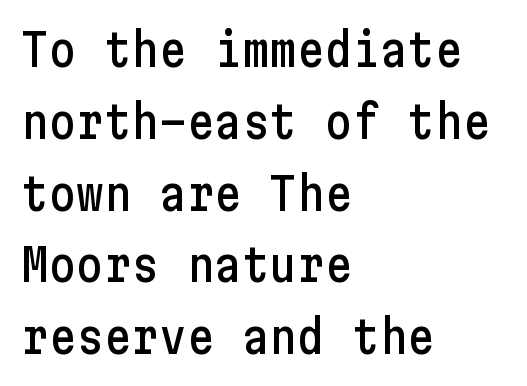
{"serif": "no", "italic": "no", "width": "condensed", "stroke_contrast": "low", "x_height": "medium", "underline": "no", "align": "left", "line_spacing": "normal", "line_spacing_ratio": 1.56, "letter_spacing": "normal", "letter_spacing_em": 0.0, "glyph_px": 46}
